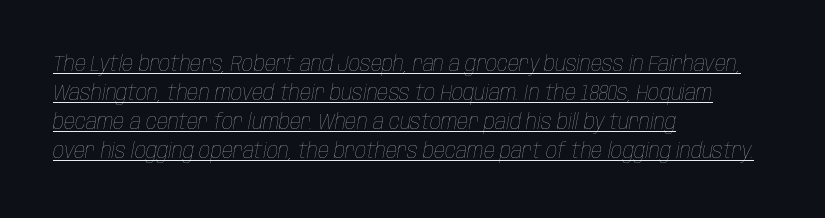
The image shows 22 px text type, italic (leaning right); set left-aligned, normal line spacing (1.32x), normal letter spacing, underlined.
